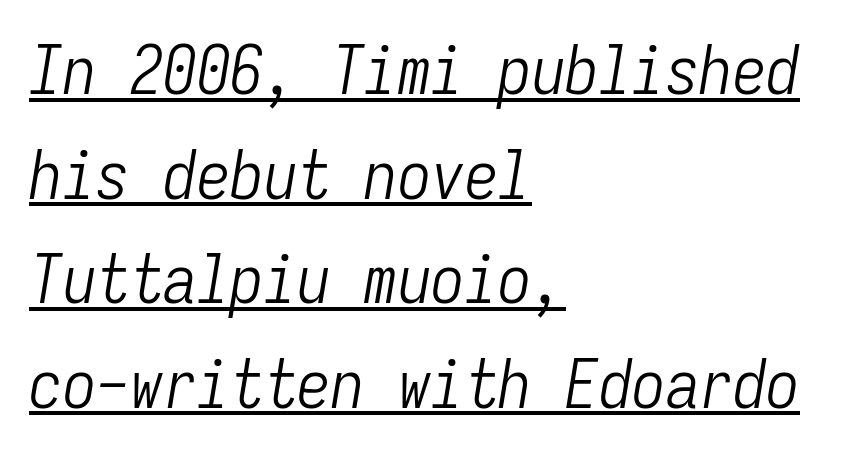
Q: Is the text bold? A: No.
Q: Is the text italic (slanted)? A: Yes, it leans right by about 9 degrees.
Q: Is the text underlined? A: Yes.
Q: How is the paragraph aligned? A: Left-aligned.
Q: Is the spacing between letters normal or unusually wide? A: Normal.
Q: Is the spacing between lines tight, normal or loose? A: Normal.
Q: Width (condensed, normal, or wide)? A: Condensed.
Q: Stroke contrast? A: Low.
Q: x-height? A: Medium.
Q: Monospaced? A: Yes.
